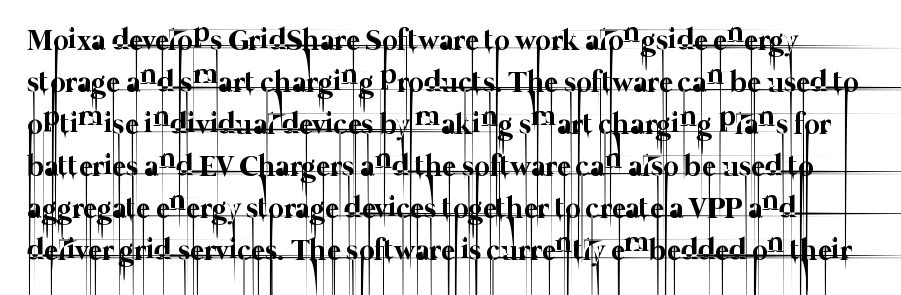
Q: Is the text bold? A: No.
Q: Is the text underlined? A: No.
Q: Is the spacing between letters normal or unusually wide? A: Normal.
Q: Is the spacing between lines tight, normal or loose? A: Normal.
Q: Width (condensed, normal, or wide)? A: Normal.
Q: Stroke contrast? A: Low.
Q: x-height? A: Medium.
Q: Monospaced? A: No.
